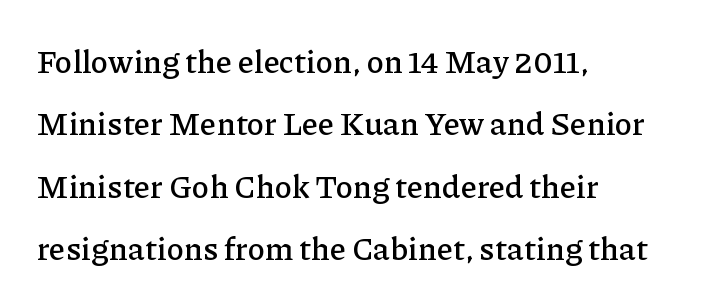
{"serif": "yes", "italic": "no", "width": "normal", "stroke_contrast": "low", "x_height": "medium", "monospaced": "no", "underline": "no", "align": "left", "line_spacing": "loose", "line_spacing_ratio": 1.95, "letter_spacing": "normal", "letter_spacing_em": 0.0, "glyph_px": 32}
